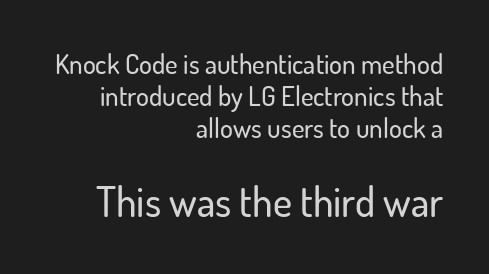
Q: Is the text italic (slanted)? A: No, it is upright.
Q: Is the typeface a serif or a sans-serif typeface? A: Sans-serif.
Q: Is the text underlined? A: No.
Q: How is the paragraph aligned? A: Right-aligned.
Q: Is the spacing between letters normal or unusually wide? A: Normal.
Q: Which block of text is set in a larger size, the first (top) or the second (bottom)? A: The second (bottom) one.
Q: Width (condensed, normal, or wide)? A: Normal.
Q: Stroke contrast? A: Low.
Q: x-height? A: Small.
Q: Monospaced? A: No.
